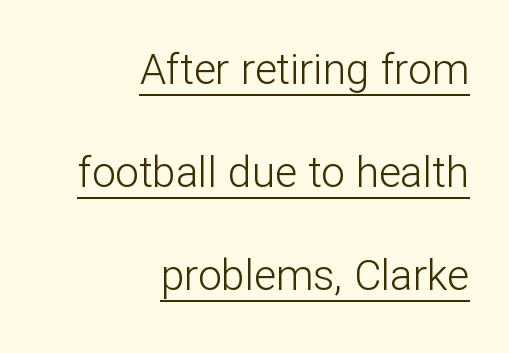
{"serif": "no", "italic": "no", "bold": "no", "weight": "light", "width": "normal", "stroke_contrast": "low", "x_height": "medium", "monospaced": "no", "underline": "yes", "align": "right", "line_spacing": "loose", "line_spacing_ratio": 2.45, "letter_spacing": "normal", "letter_spacing_em": 0.0, "glyph_px": 42}
